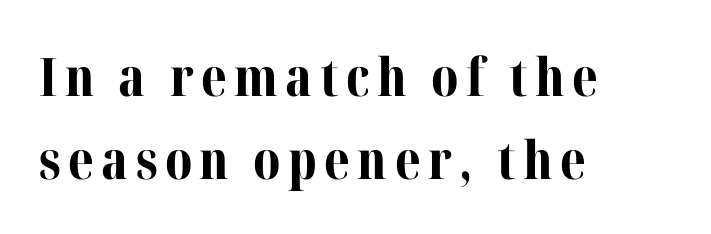
The image shows 53 px bold serif type, upright; set left-aligned, normal line spacing (1.56x), not underlined; medium stroke contrast and a medium x-height.
